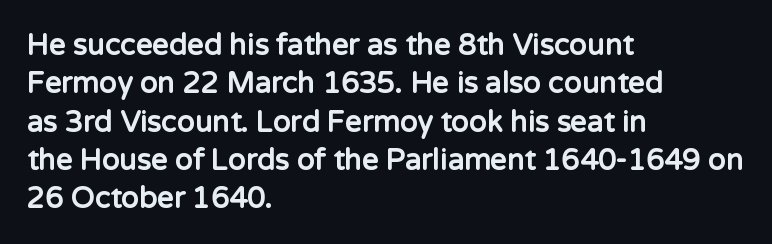
Q: Is the text bold? A: Yes.
Q: Is the text italic (slanted)? A: No, it is upright.
Q: Is the typeface a serif or a sans-serif typeface? A: Sans-serif.
Q: Is the text underlined? A: No.
Q: How is the paragraph aligned? A: Left-aligned.
Q: Is the spacing between letters normal or unusually wide? A: Normal.
Q: Is the spacing between lines tight, normal or loose? A: Normal.
Q: Width (condensed, normal, or wide)? A: Normal.
Q: Stroke contrast? A: Low.
Q: x-height? A: Medium.
Q: Monospaced? A: No.
